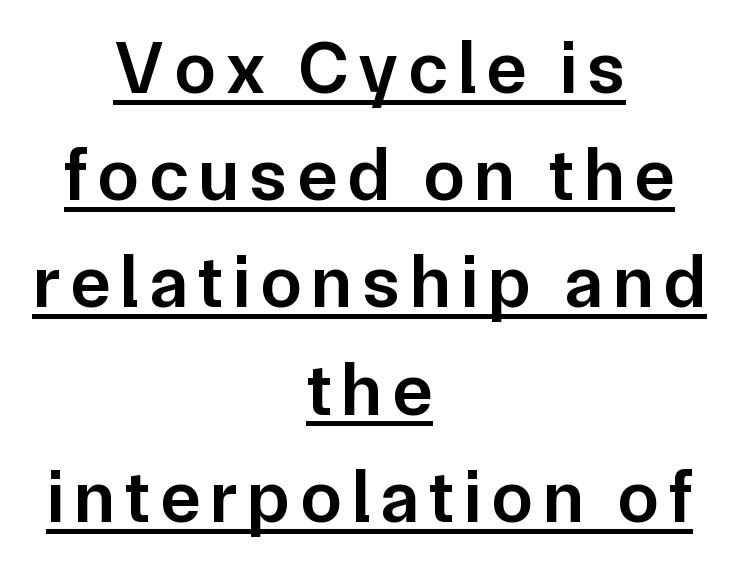
Q: Is the text bold? A: Semi-bold.
Q: Is the text italic (slanted)? A: No, it is upright.
Q: Is the typeface a serif or a sans-serif typeface? A: Sans-serif.
Q: Is the text underlined? A: Yes.
Q: How is the paragraph aligned? A: Centered.
Q: Is the spacing between lines tight, normal or loose? A: Normal.
Q: Width (condensed, normal, or wide)? A: Normal.
Q: Stroke contrast? A: Low.
Q: x-height? A: Medium.
Q: Monospaced? A: No.
